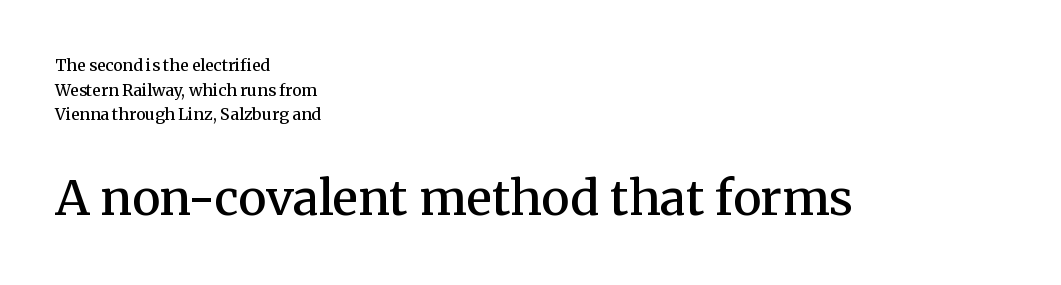
{"serif": "yes", "italic": "no", "bold": "semi", "weight": "semibold", "width": "normal", "stroke_contrast": "medium", "x_height": "medium", "monospaced": "no", "underline": "no", "align": "left", "line_spacing": "normal", "line_spacing_ratio": 1.54, "letter_spacing": "normal", "letter_spacing_em": 0.0, "larger_block": "second", "size_ratio": 3.0, "glyph_px": 48}
